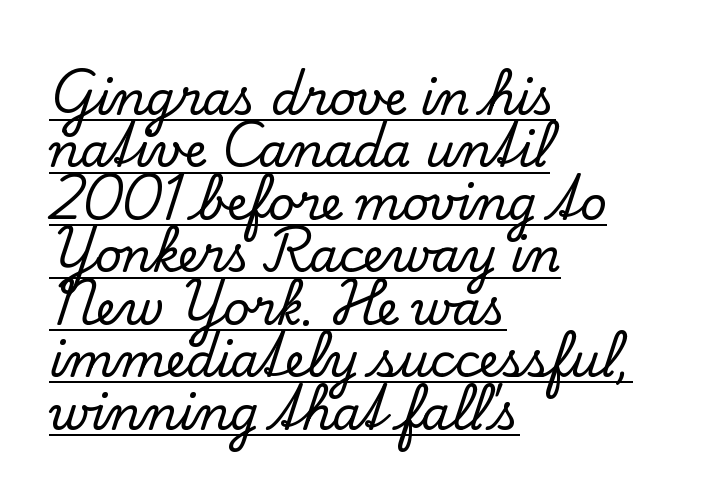
What stands out about the letter spacing? Nothing — it is the standard amount. Honestly, the underline is the first thing you notice here. This rendering employs a face with finishing strokes, i.e., a serif.
